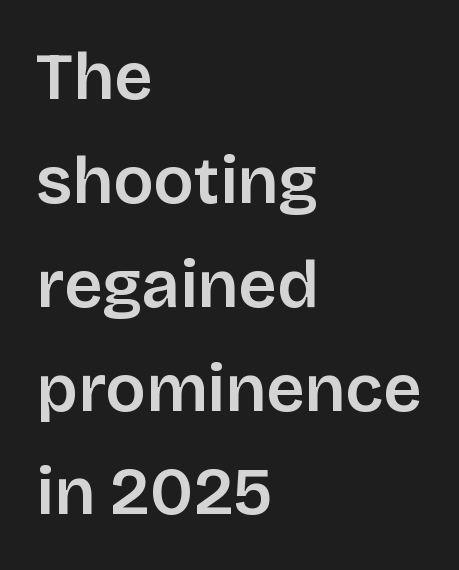
The image shows 67 px sans-serif type, upright; set left-aligned, normal line spacing (1.55x), normal letter spacing, not underlined; low stroke contrast and a large x-height.
